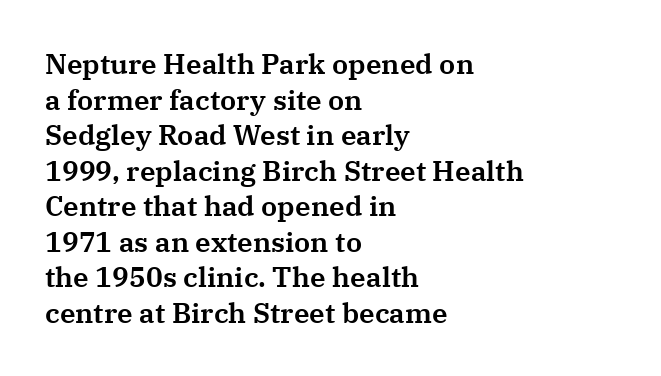
Q: Is the text italic (slanted)? A: No, it is upright.
Q: Is the typeface a serif or a sans-serif typeface? A: Serif.
Q: Is the text underlined? A: No.
Q: How is the paragraph aligned? A: Left-aligned.
Q: Is the spacing between letters normal or unusually wide? A: Normal.
Q: Is the spacing between lines tight, normal or loose? A: Normal.
Q: Width (condensed, normal, or wide)? A: Normal.
Q: Stroke contrast? A: Medium.
Q: x-height? A: Medium.
Q: Monospaced? A: No.
